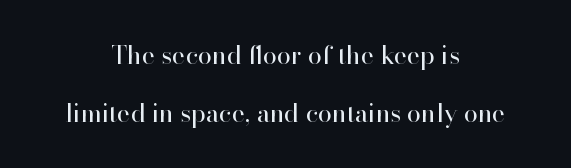
Q: Is the text bold? A: No.
Q: Is the text italic (slanted)? A: No, it is upright.
Q: Is the text underlined? A: No.
Q: How is the paragraph aligned? A: Centered.
Q: Is the spacing between letters normal or unusually wide? A: Normal.
Q: Is the spacing between lines tight, normal or loose? A: Loose.
